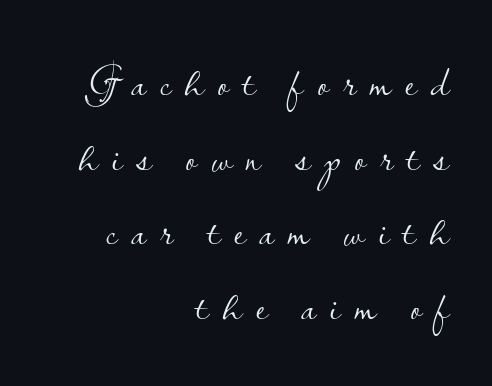
The image shows 46 px light sans-serif type; set right-aligned, normal line spacing (1.62x), unusually wide letter spacing (+0.3 em), not underlined; low stroke contrast and a small x-height.
